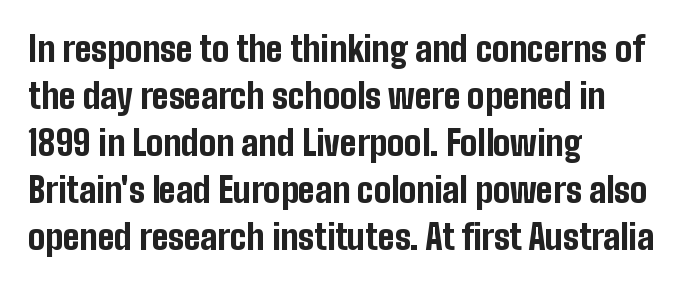
{"serif": "no", "italic": "no", "bold": "yes", "weight": "bold", "width": "condensed", "stroke_contrast": "low", "x_height": "medium", "monospaced": "no", "underline": "no", "align": "left", "line_spacing": "normal", "line_spacing_ratio": 1.38, "letter_spacing": "normal", "letter_spacing_em": 0.0, "glyph_px": 34}
